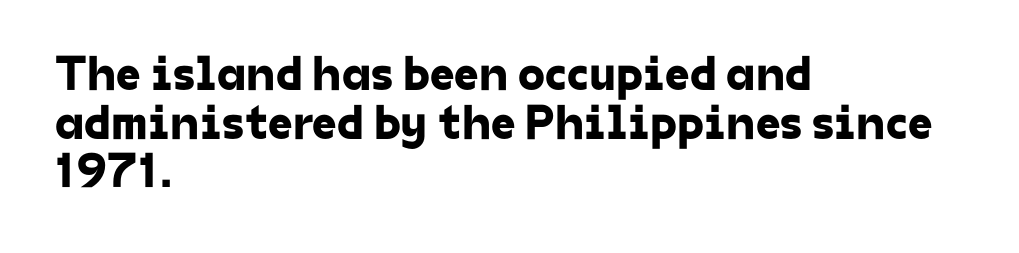
{"serif": "no", "width": "normal", "stroke_contrast": "low", "x_height": "medium", "monospaced": "no", "underline": "no", "align": "left", "line_spacing": "tight", "line_spacing_ratio": 0.99, "letter_spacing": "normal", "letter_spacing_em": 0.0, "glyph_px": 49}
